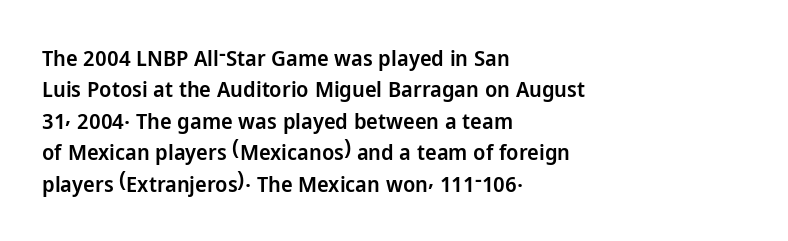
{"italic": "no", "bold": "semi", "underline": "no", "align": "left", "line_spacing": "normal", "line_spacing_ratio": 1.43, "letter_spacing": "normal", "letter_spacing_em": 0.0, "glyph_px": 22}
